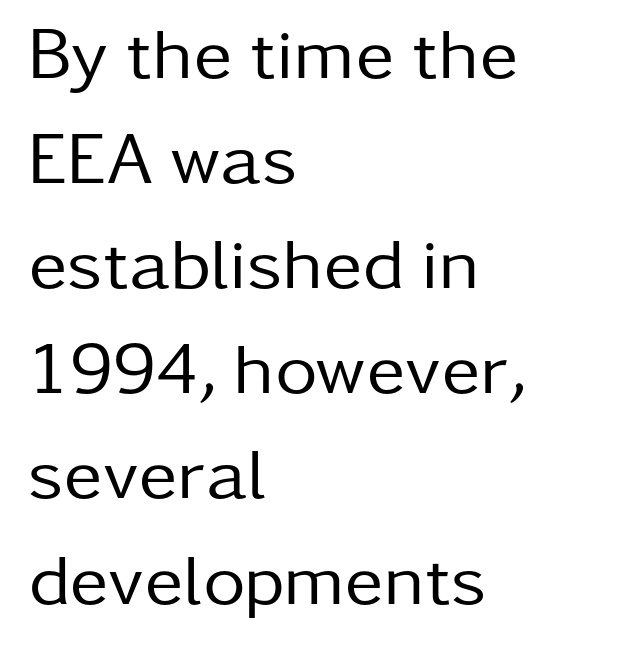
Q: Is the text bold? A: No.
Q: Is the text italic (slanted)? A: No, it is upright.
Q: Is the typeface a serif or a sans-serif typeface? A: Sans-serif.
Q: Is the text underlined? A: No.
Q: How is the paragraph aligned? A: Left-aligned.
Q: Is the spacing between letters normal or unusually wide? A: Normal.
Q: Is the spacing between lines tight, normal or loose? A: Normal.
Q: Width (condensed, normal, or wide)? A: Normal.
Q: Stroke contrast? A: Low.
Q: x-height? A: Medium.
Q: Monospaced? A: No.
